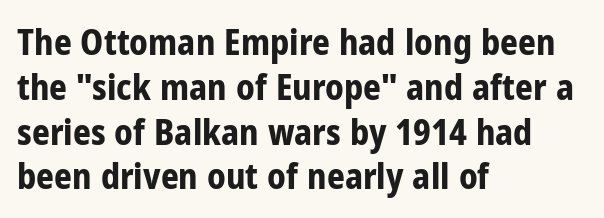
The image shows 35 px bold, condensed sans-serif type, upright; set left-aligned, normal line spacing (1.28x), normal letter spacing, not underlined; low stroke contrast and a medium x-height.
